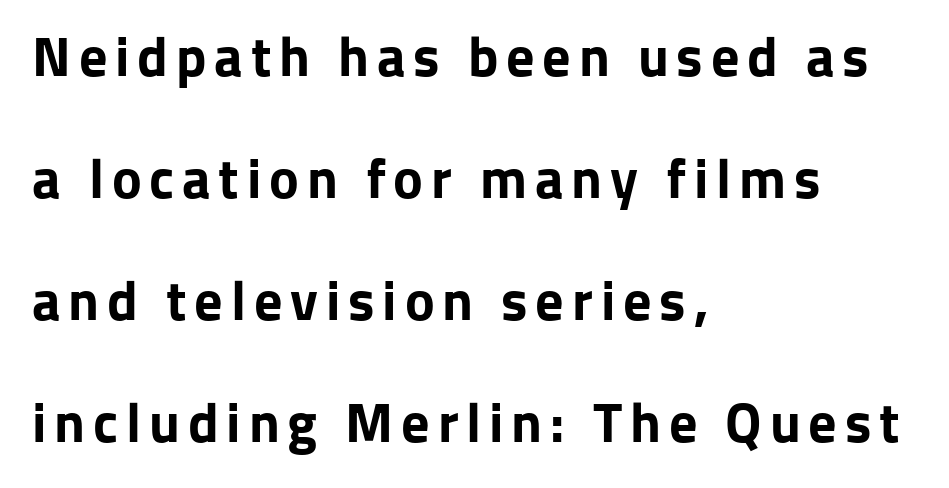
The image shows 56 px bold sans-serif type, upright; set left-aligned, loose line spacing (2.18x), not underlined; low stroke contrast and a medium x-height.
